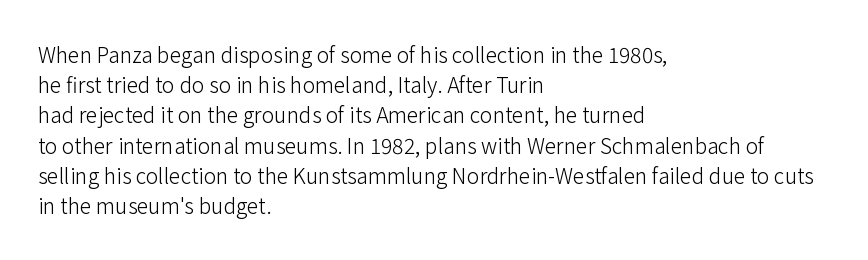
{"italic": "no", "bold": "no", "underline": "no", "align": "left", "line_spacing": "normal", "line_spacing_ratio": 1.44, "letter_spacing": "normal", "letter_spacing_em": 0.0, "glyph_px": 21}
